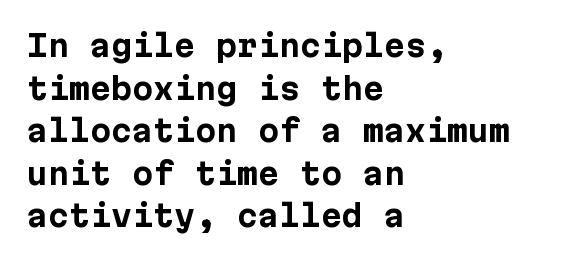
{"serif": "no", "italic": "no", "bold": "yes", "weight": "bold", "width": "normal", "stroke_contrast": "low", "x_height": "medium", "underline": "no", "align": "left", "line_spacing": "normal", "line_spacing_ratio": 1.42, "letter_spacing": "normal", "letter_spacing_em": 0.0, "glyph_px": 30}
